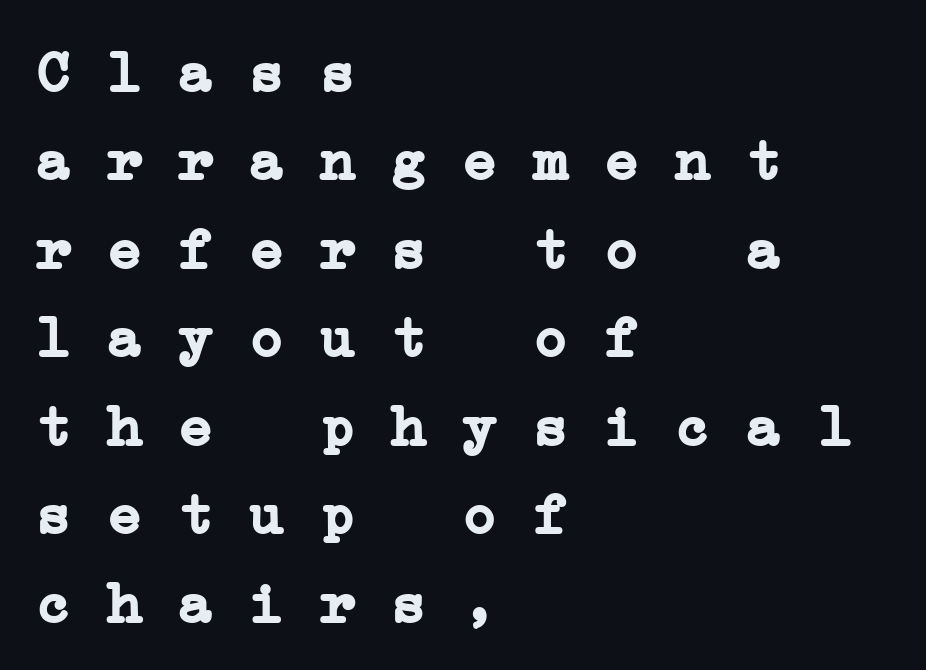
The image shows 59 px semibold, wide serif type, monospaced; set left-aligned, normal line spacing (1.5x), normal letter spacing, not underlined; low stroke contrast and a medium x-height.
